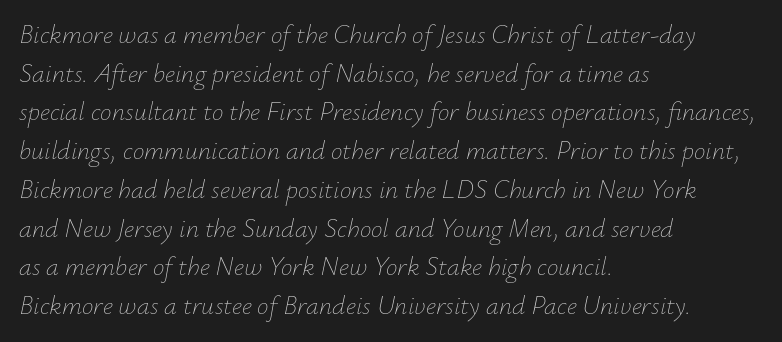
{"italic": "yes", "lean": "right", "slant_degrees": 12, "bold": "no", "underline": "no", "align": "left", "line_spacing": "normal", "line_spacing_ratio": 1.49, "letter_spacing": "normal", "letter_spacing_em": 0.0, "glyph_px": 26}
